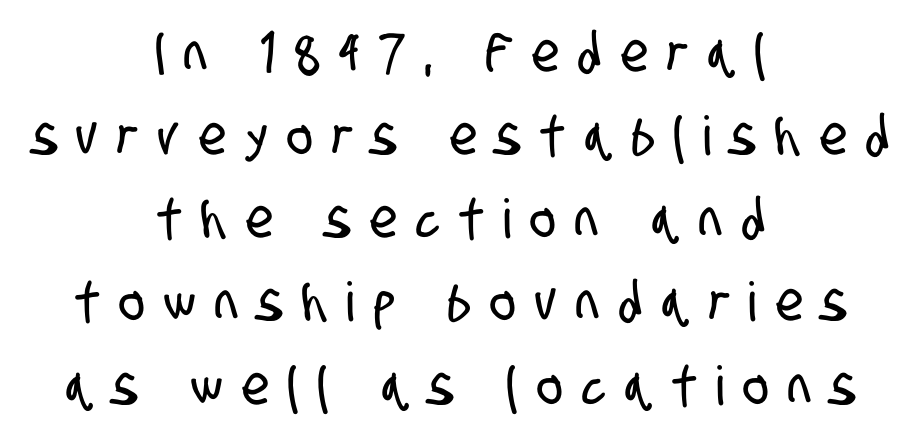
The image shows 54 px condensed sans-serif type; set centered, normal line spacing (1.54x), unusually wide letter spacing (+0.37 em), not underlined; low stroke contrast and a large x-height.
